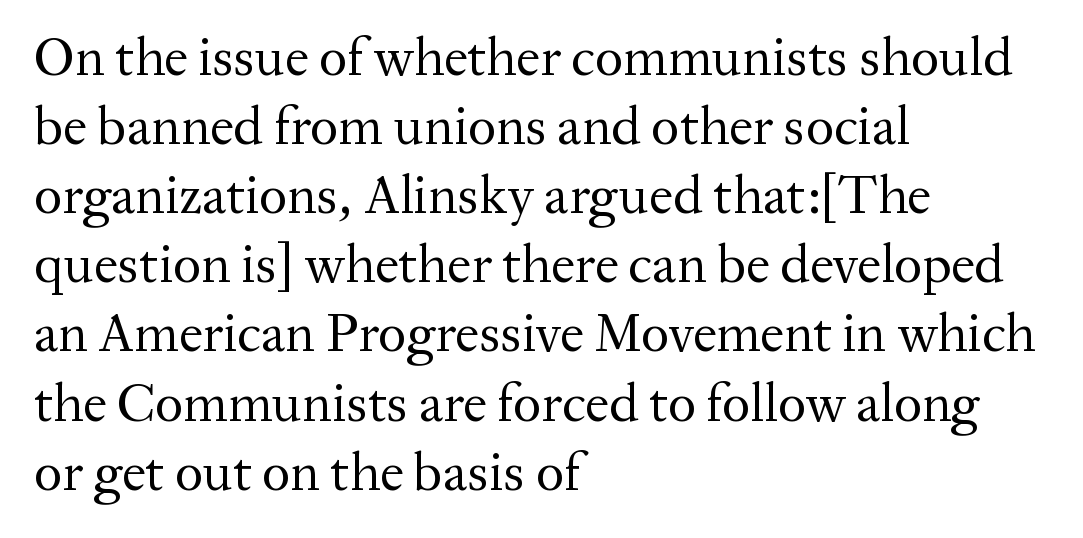
Where is the straight margin? On the left. Letter spacing: default. Proportional: the letters do not fall into vertical columns. The space between consecutive lines is moderate. Notice how the stems are strictly vertical — no italics here. The baseline area is clear.
